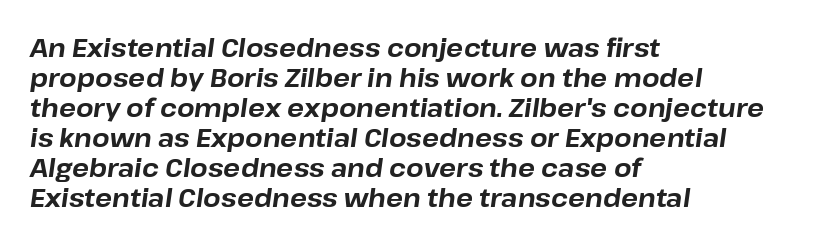
{"italic": "yes", "lean": "right", "slant_degrees": 8, "bold": "yes", "underline": "no", "align": "left", "line_spacing_ratio": 1.2, "letter_spacing": "normal", "letter_spacing_em": 0.0, "glyph_px": 25}
